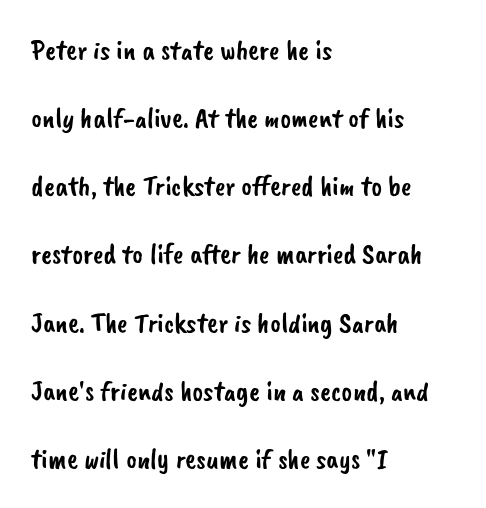
The image shows 29 px sans-serif type; set left-aligned, loose line spacing (2.35x), normal letter spacing, not underlined; low stroke contrast and a small x-height.
